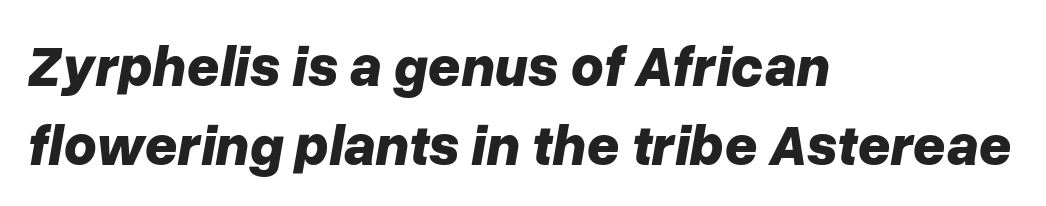
The image shows 57 px bold type, italic (leaning right); set left-aligned, normal line spacing (1.38x), normal letter spacing, not underlined; low stroke contrast and a medium x-height.
